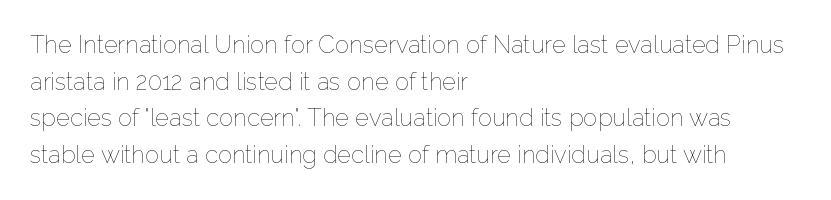
Standard letterfit; no display-style spreading of the glyphs. No chunkiness to these letters — they're not bold. This is roman type, the default non-slanted kind. Does the copy run flush right? No — it runs flush left.
